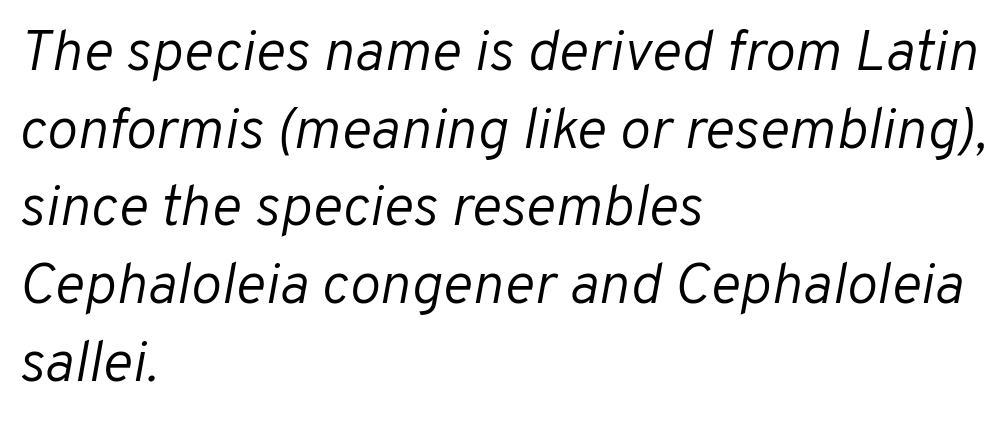
{"italic": "yes", "lean": "right", "slant_degrees": 10, "bold": "no", "weight": "light", "width": "normal", "stroke_contrast": "low", "x_height": "medium", "monospaced": "no", "underline": "no", "align": "left", "line_spacing": "normal", "line_spacing_ratio": 1.34, "letter_spacing": "normal", "letter_spacing_em": 0.0, "glyph_px": 58}
